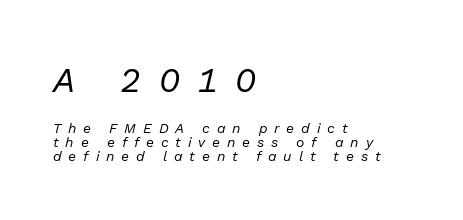
Is this a fixed-width face? No — the glyphs have proportional, varying widths. Short and long lines alike share a common starting point at left. Of the two passages, the one on top uses the larger point size. Italic: yes, the glyphs are oblique.
